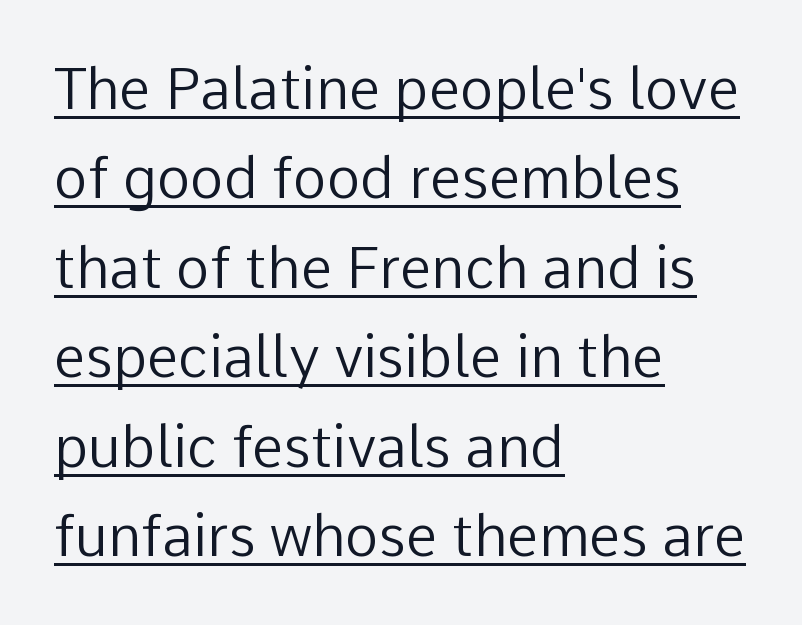
The image shows 57 px regular-weight sans-serif type, upright; set left-aligned, normal line spacing (1.57x), normal letter spacing, underlined; low stroke contrast and a medium x-height.
